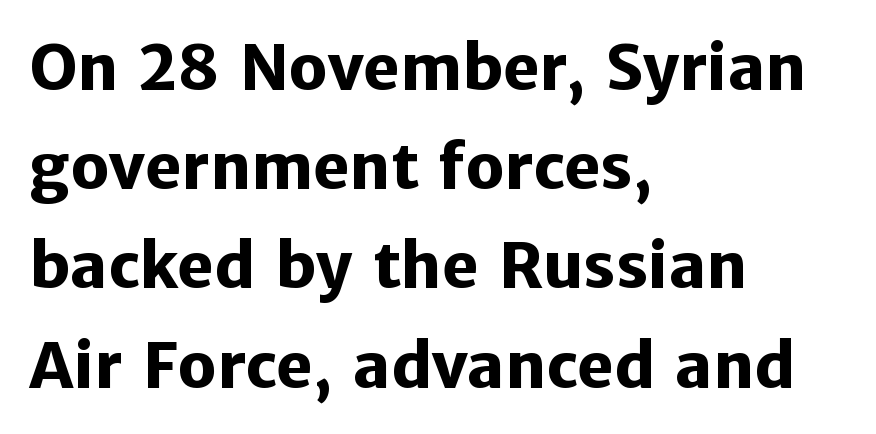
The characters display no serif detailing; their extremities are plain. Is there much room between lines? A standard amount, neither cramped nor airy. The rendering keeps characters at their native spacing. The space beneath each line is pristine and unruled. The passage shown is emphatically bold. Each letter keeps its own natural width here, so spacing adapts to shape.
